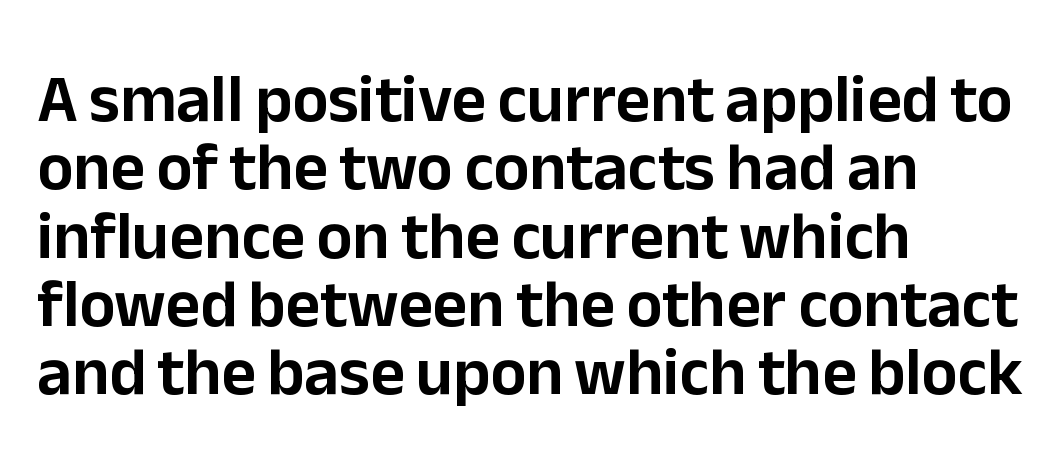
{"serif": "no", "italic": "no", "width": "normal", "stroke_contrast": "low", "x_height": "medium", "monospaced": "no", "underline": "no", "align": "left", "line_spacing": "tight", "line_spacing_ratio": 1.02, "letter_spacing": "normal", "letter_spacing_em": 0.0, "glyph_px": 67}
